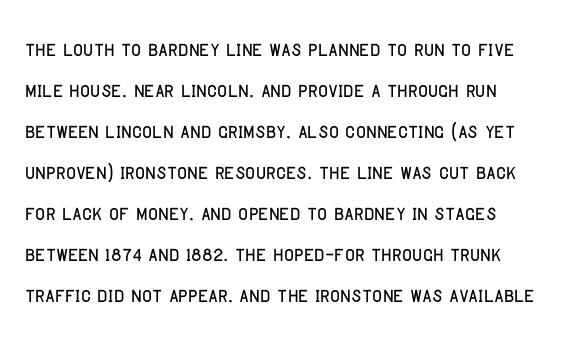
The rendering keeps characters at their native spacing. The lines sit at an ordinary, default distance from one another. The space directly below the letters is spotless. The typography opts for an upright posture over an oblique one.
